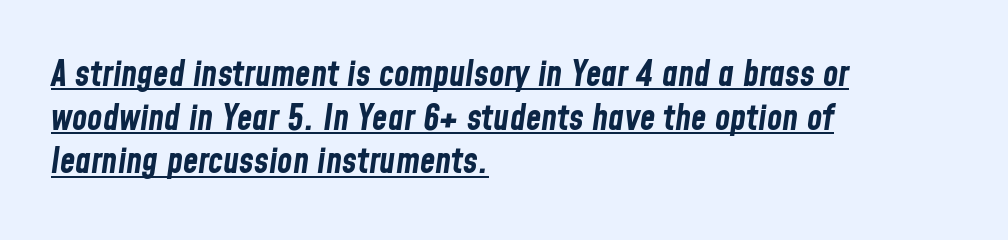
Visually the block forms a straight wall on the left and a jagged coastline on the right. Heavy-handed strokes throughout: this text is bold. Vertical spacing — default. Think of a printed novel: that variable character pitch is what you see here. Students, note that the glyphs here touch the page at normal intervals.
